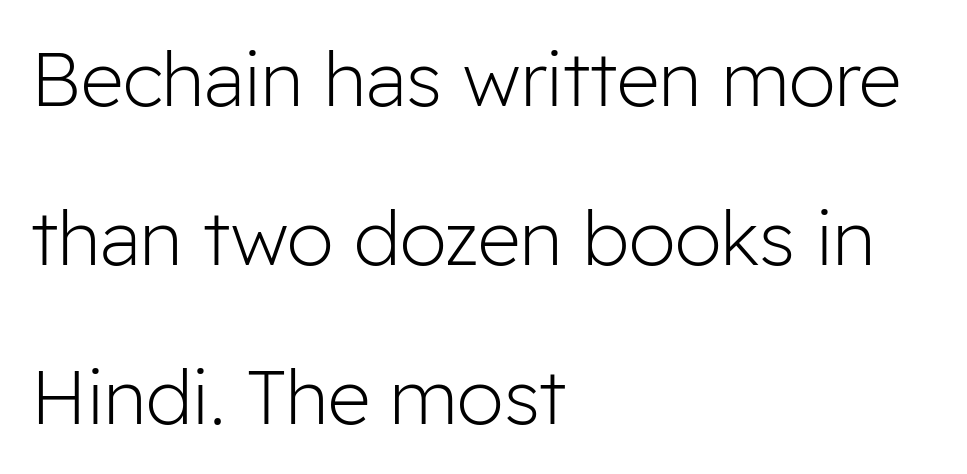
The image shows 75 px light sans-serif type, upright; set left-aligned, loose line spacing (2.12x), normal letter spacing, not underlined; low stroke contrast and a medium x-height.
